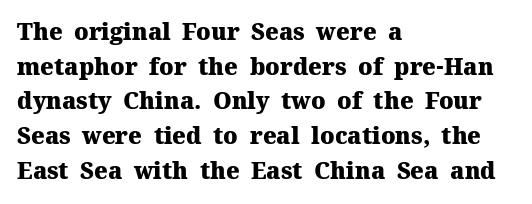
{"italic": "no", "bold": "yes", "underline": "no", "align": "left", "line_spacing": "normal", "line_spacing_ratio": 1.51, "letter_spacing": "normal", "letter_spacing_em": 0.0, "glyph_px": 23}
